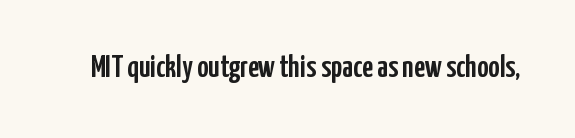
Note the varied advance widths — an 'i' is clearly narrower than an 'm'. Clear beneath every line of the passage. These lines keep a tight, regular rhythm from letter to letter. This is roman type, the default non-slanted kind.
